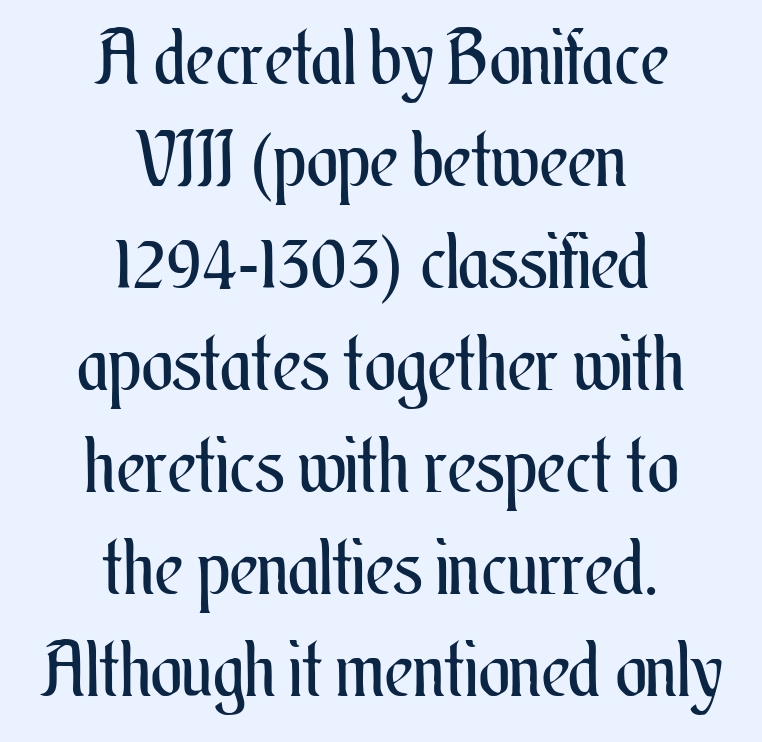
{"italic": "no", "bold": "no", "weight": "regular", "width": "condensed", "stroke_contrast": "medium", "x_height": "small", "monospaced": "no", "underline": "no", "align": "center", "line_spacing": "normal", "line_spacing_ratio": 1.36, "letter_spacing": "normal", "letter_spacing_em": 0.0, "glyph_px": 75}
